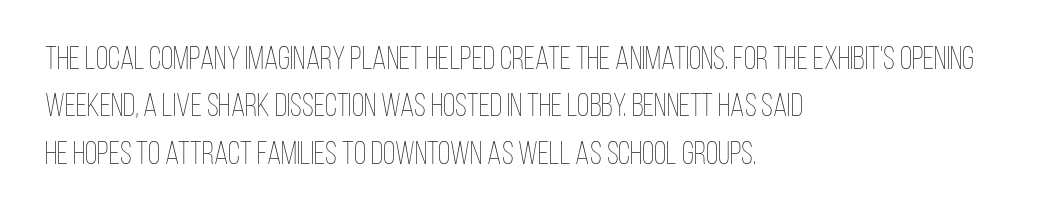
Q: Is the text bold? A: No.
Q: Is the text italic (slanted)? A: No, it is upright.
Q: Is the text underlined? A: No.
Q: How is the paragraph aligned? A: Left-aligned.
Q: Is the spacing between letters normal or unusually wide? A: Normal.
Q: Is the spacing between lines tight, normal or loose? A: Normal.
Q: Width (condensed, normal, or wide)? A: Condensed.
Q: Stroke contrast? A: Low.
Q: x-height? A: Large.
Q: Monospaced? A: No.
